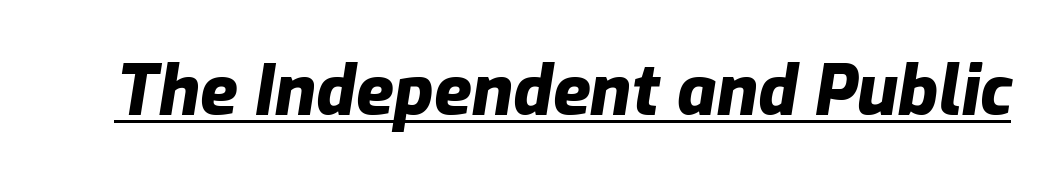
{"italic": "yes", "lean": "right", "slant_degrees": 9, "bold": "yes", "weight": "heavy", "width": "normal", "stroke_contrast": "low", "x_height": "medium", "monospaced": "no", "underline": "yes", "letter_spacing": "normal", "letter_spacing_em": 0.0, "glyph_px": 69}
